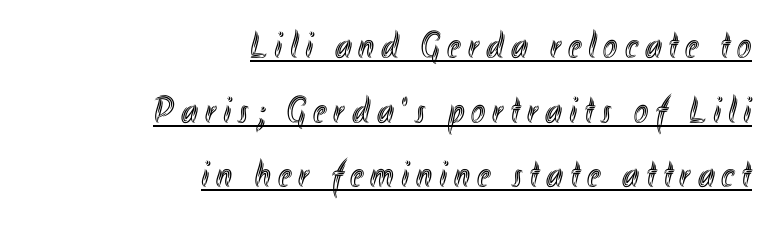
The rendering uses natural spacing where letterforms have individual widths. Check the space under the baseline: a stroke is drawn there. The lines are quadded right. Regarding leading, the lines here are spaced in the standard way.
